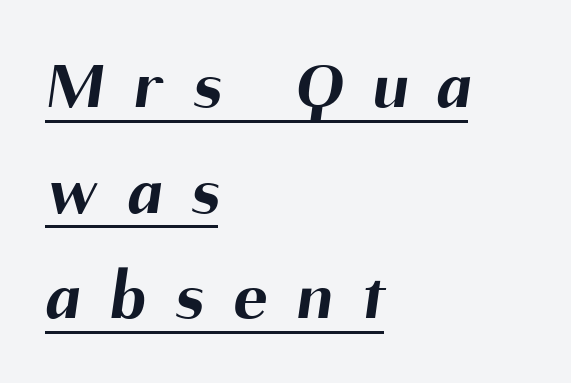
Q: Is the text bold? A: Yes.
Q: Is the typeface a serif or a sans-serif typeface? A: Sans-serif.
Q: Is the text underlined? A: Yes.
Q: How is the paragraph aligned? A: Left-aligned.
Q: Is the spacing between letters normal or unusually wide? A: Unusually wide.
Q: Is the spacing between lines tight, normal or loose? A: Normal.
Q: Width (condensed, normal, or wide)? A: Normal.
Q: Stroke contrast? A: Medium.
Q: x-height? A: Medium.
Q: Monospaced? A: No.
